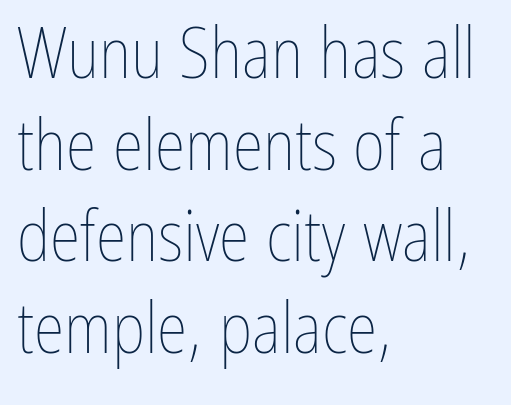
Q: Is the text bold? A: No.
Q: Is the text italic (slanted)? A: No, it is upright.
Q: Is the text underlined? A: No.
Q: How is the paragraph aligned? A: Left-aligned.
Q: Is the spacing between letters normal or unusually wide? A: Normal.
Q: Is the spacing between lines tight, normal or loose? A: Normal.
Q: Width (condensed, normal, or wide)? A: Condensed.
Q: Stroke contrast? A: Low.
Q: x-height? A: Medium.
Q: Monospaced? A: No.
